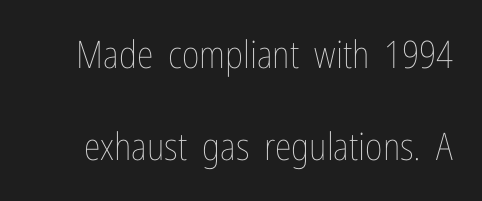
{"italic": "no", "bold": "no", "weight": "thin", "width": "condensed", "stroke_contrast": "low", "x_height": "medium", "monospaced": "no", "underline": "no", "line_spacing": "loose", "line_spacing_ratio": 2.41, "letter_spacing": "normal", "letter_spacing_em": 0.0, "glyph_px": 38}
